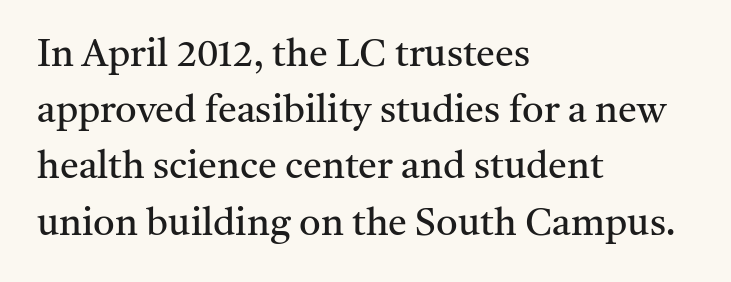
A roman cut, with each character standing at attention. Rows of type keep a routine distance in the vertical direction. These lines are rendered in a variable-pitch font. Clear beneath every line of the passage.
